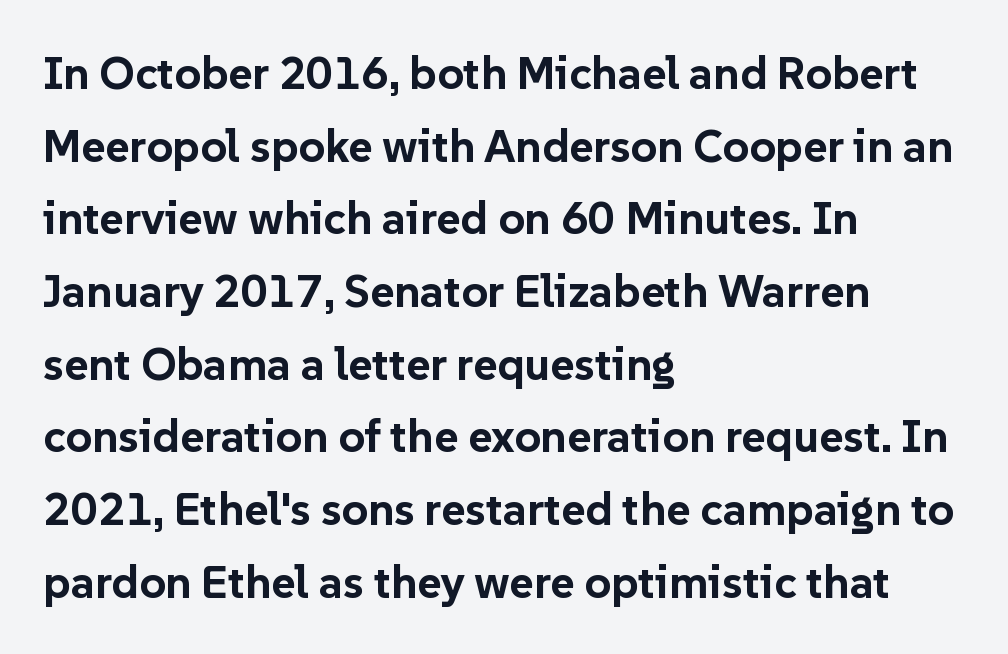
Character widths vary here, with narrow letters taking less room than wide ones. Letterform terminals end flat and unadorned throughout the passage. This sample uses plain, unmodified letter spacing. The passage shown is emphatically bold.
